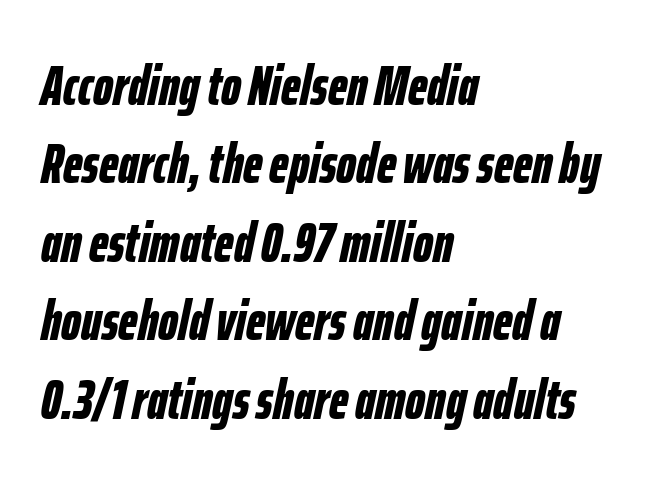
The image shows 56 px bold, condensed type, italic (leaning right); set left-aligned, normal line spacing (1.4x), normal letter spacing, not underlined; low stroke contrast and a medium x-height.
